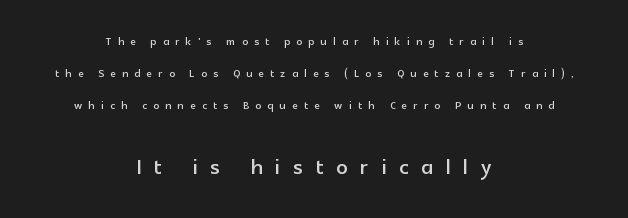
The image shows 28 px sans-serif type, upright; set centered, loose line spacing (2.29x), unusually wide letter spacing (+0.45 em), not underlined; the second (bottom) block is 2.0x larger; a medium x-height.
